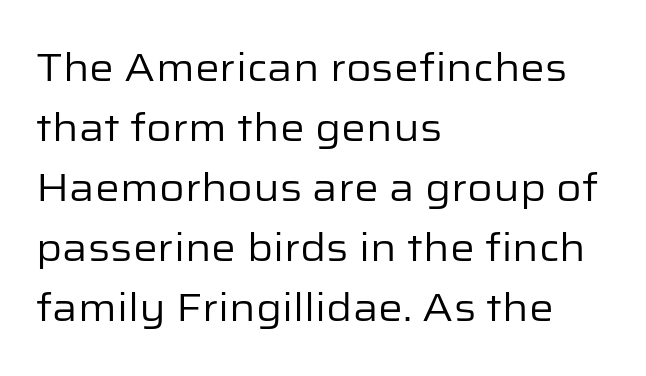
The image shows 39 px regular-weight sans-serif type, upright; set left-aligned, normal line spacing (1.54x), normal letter spacing, not underlined; low stroke contrast and a medium x-height.
